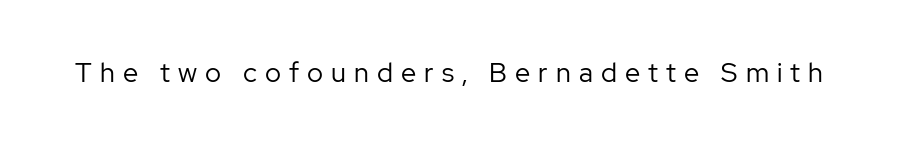
Compared with a typical body face, this is equally light or lighter still. Honestly, the letter spacing is so wide it's the main thing you notice. No italicization has been applied; the sample stays upright. Type without underlining.
